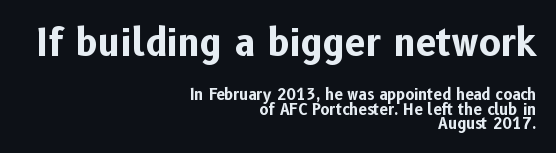
The image shows 37 px bold sans-serif type, upright; set right-aligned, tight line spacing (0.96x), normal letter spacing, not underlined; the first (top) block is 2.47x larger; low stroke contrast and a medium x-height.
